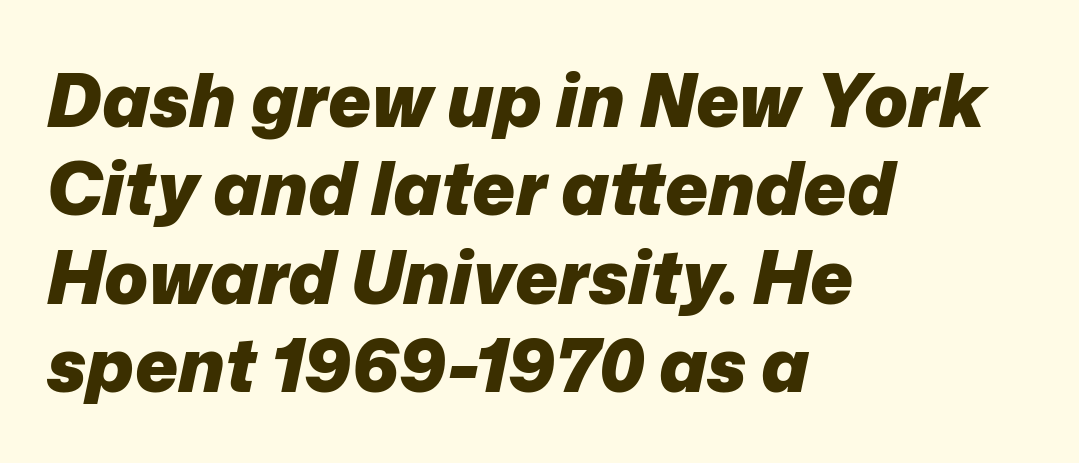
Q: Is the text bold? A: Yes.
Q: Is the text italic (slanted)? A: Yes, it leans right by about 12 degrees.
Q: Is the text underlined? A: No.
Q: How is the paragraph aligned? A: Left-aligned.
Q: Is the spacing between letters normal or unusually wide? A: Normal.
Q: Width (condensed, normal, or wide)? A: Normal.
Q: Stroke contrast? A: Low.
Q: x-height? A: Medium.
Q: Monospaced? A: No.
